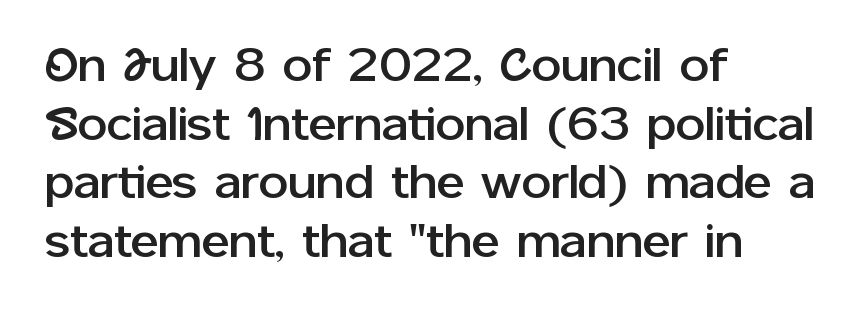
Every row of glyphs begins at an identical x-position on the left. Classification — sans serif. The letters advance in unequal steps, a hallmark of proportional type. A normal amount of white space separates one row of letters from the next. No word sits above an underline. Characters follow at the spacing the type designer built in.
